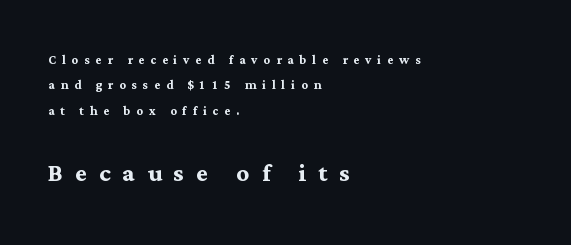
Quick note: not italic, upright. The passage shown is typed in a proportional face where columns would drift. The lines sit at an ordinary, default distance from one another. Note: serifs present on the glyphs.
